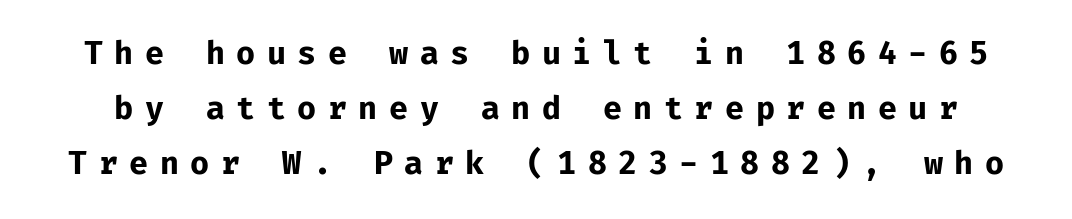
The image shows 31 px bold sans-serif type, upright, monospaced; set line spacing 1.77x, unusually wide letter spacing (+0.37 em), not underlined; low stroke contrast and a medium x-height.
